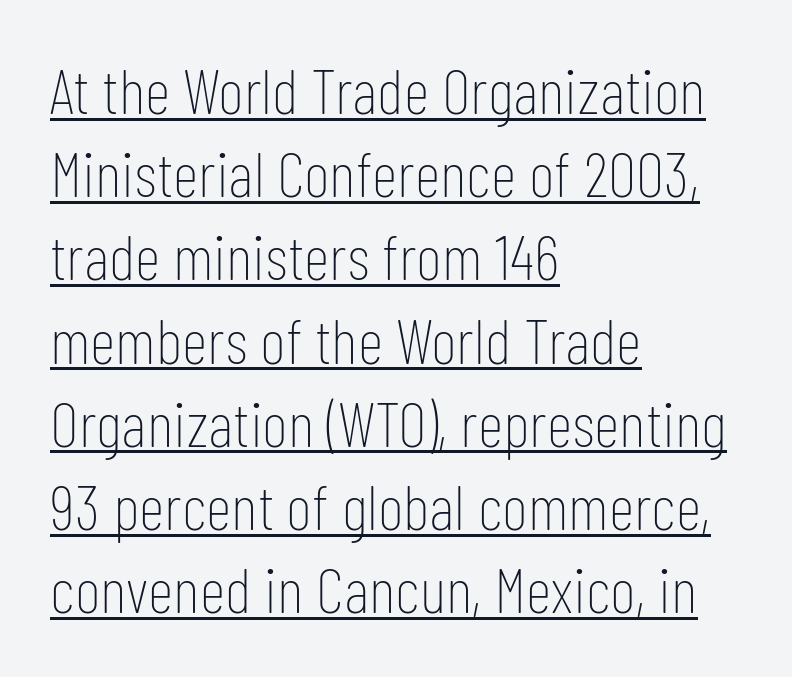
Q: Is the text bold? A: No.
Q: Is the text italic (slanted)? A: No, it is upright.
Q: Is the typeface a serif or a sans-serif typeface? A: Sans-serif.
Q: Is the text underlined? A: Yes.
Q: How is the paragraph aligned? A: Left-aligned.
Q: Is the spacing between letters normal or unusually wide? A: Normal.
Q: Is the spacing between lines tight, normal or loose? A: Normal.
Q: Width (condensed, normal, or wide)? A: Condensed.
Q: Stroke contrast? A: Low.
Q: x-height? A: Medium.
Q: Monospaced? A: No.
